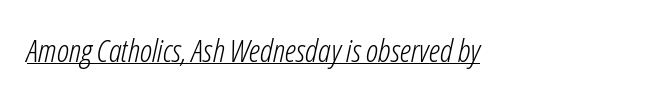
{"italic": "yes", "lean": "right", "slant_degrees": 12, "bold": "no", "weight": "light", "width": "condensed", "stroke_contrast": "low", "x_height": "medium", "monospaced": "no", "underline": "yes", "letter_spacing": "normal", "letter_spacing_em": 0.0, "glyph_px": 32}
